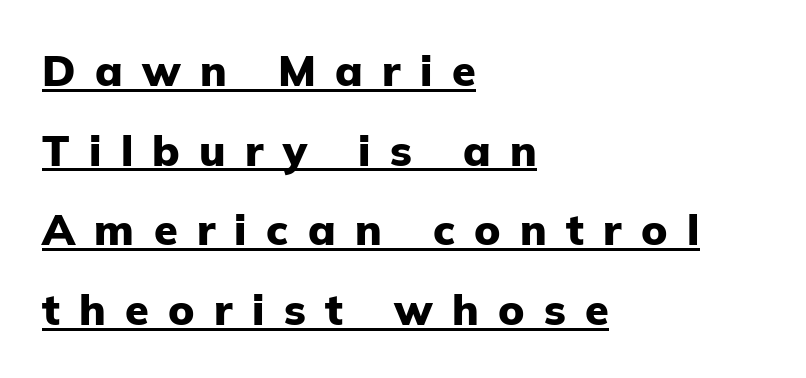
Q: Is the text bold? A: Yes.
Q: Is the text italic (slanted)? A: No, it is upright.
Q: Is the typeface a serif or a sans-serif typeface? A: Sans-serif.
Q: Is the text underlined? A: Yes.
Q: How is the paragraph aligned? A: Left-aligned.
Q: Is the spacing between letters normal or unusually wide? A: Unusually wide.
Q: Width (condensed, normal, or wide)? A: Normal.
Q: Stroke contrast? A: Low.
Q: x-height? A: Medium.
Q: Monospaced? A: No.
